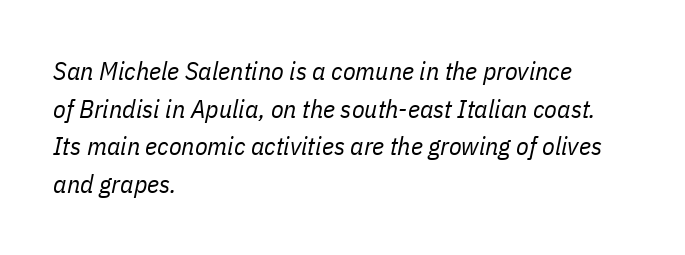
Caption: multi-line text, flush left, ragged right. Tall strokes in this sample are angled rather than plumb. Stroke mass is kept to a normal reading level or below. Regarding leading, the lines here are spaced in the standard way.
